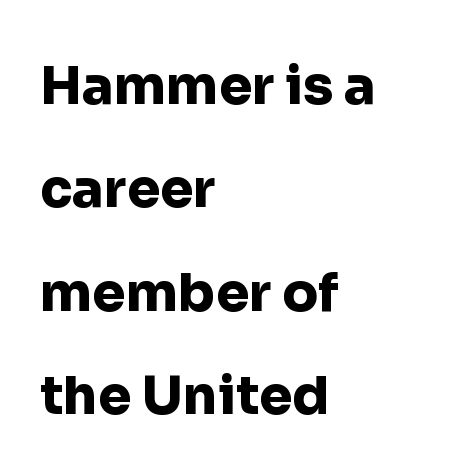
Q: Is the text bold? A: Yes.
Q: Is the text italic (slanted)? A: No, it is upright.
Q: Is the typeface a serif or a sans-serif typeface? A: Sans-serif.
Q: Is the text underlined? A: No.
Q: How is the paragraph aligned? A: Left-aligned.
Q: Is the spacing between letters normal or unusually wide? A: Normal.
Q: Is the spacing between lines tight, normal or loose? A: Loose.
Q: Width (condensed, normal, or wide)? A: Normal.
Q: Stroke contrast? A: Low.
Q: x-height? A: Medium.
Q: Monospaced? A: No.
